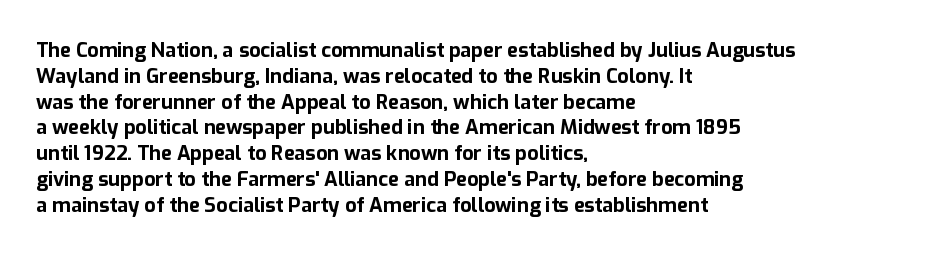
{"italic": "no", "bold": "yes", "underline": "no", "align": "left", "line_spacing": "normal", "line_spacing_ratio": 1.29, "letter_spacing": "normal", "letter_spacing_em": 0.0, "glyph_px": 20}
